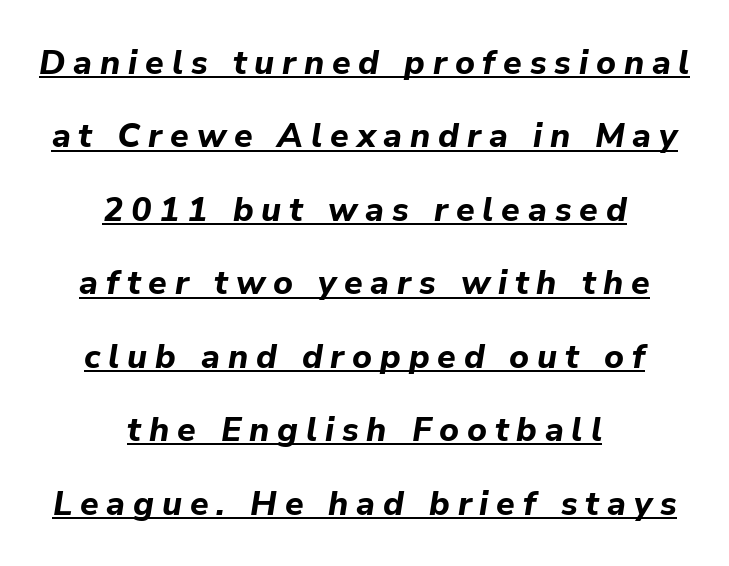
Compared with undecorated copy, this sample adds a rule below the words. Stroke thickness is high; the sample reads as a true bold. There is plenty of visible air inserted between adjacent glyphs. Where is the straight margin? There isn't one; the lines are centered.
